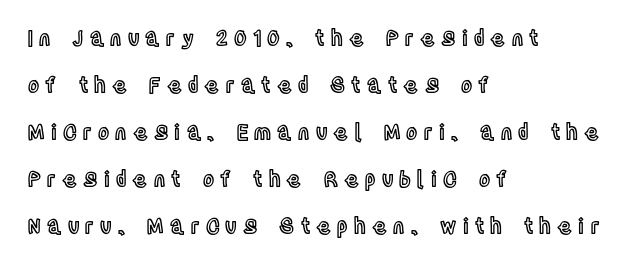
Horizontal alignment here is leftward, the default for most running prose. Display-style spreading of the glyphs; the letterfit is very open. Style check: upright. Leading: increased. Plain, unruled lines of type.
